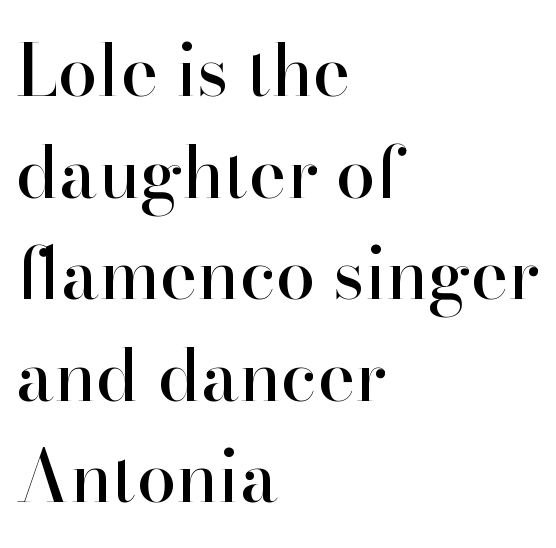
{"serif": "yes", "italic": "no", "width": "normal", "stroke_contrast": "high", "x_height": "small", "monospaced": "no", "underline": "no", "align": "left", "line_spacing": "normal", "line_spacing_ratio": 1.43, "letter_spacing": "normal", "letter_spacing_em": 0.0, "glyph_px": 71}
